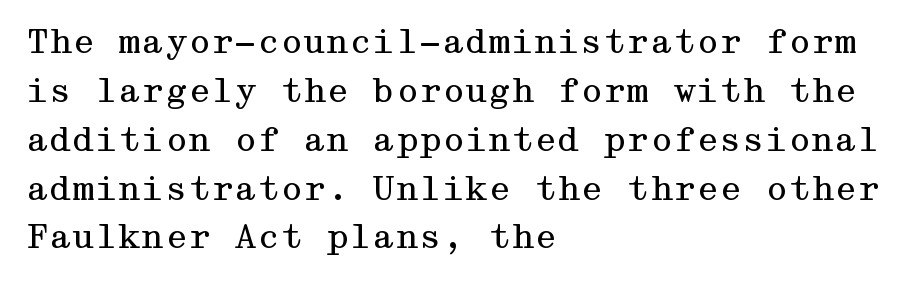
Q: Is the text bold? A: No.
Q: Is the text italic (slanted)? A: No, it is upright.
Q: Is the typeface a serif or a sans-serif typeface? A: Serif.
Q: Is the text underlined? A: No.
Q: How is the paragraph aligned? A: Left-aligned.
Q: Is the spacing between letters normal or unusually wide? A: Normal.
Q: Is the spacing between lines tight, normal or loose? A: Normal.
Q: Width (condensed, normal, or wide)? A: Wide.
Q: Stroke contrast? A: Medium.
Q: x-height? A: Medium.
